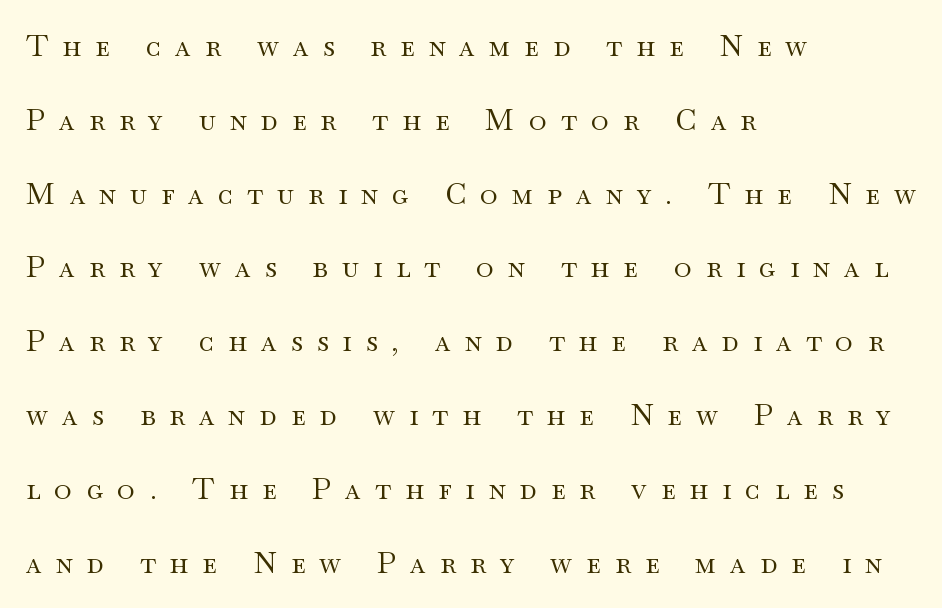
To sum up the face: it has serifs. The passage shown is not underscored anywhere. The lines in this sample share a left origin and differ only in where they stop. Is this a fixed-width face? No — the glyphs have proportional, varying widths. The block of text is sparse from top to bottom, with ample space between rows.
